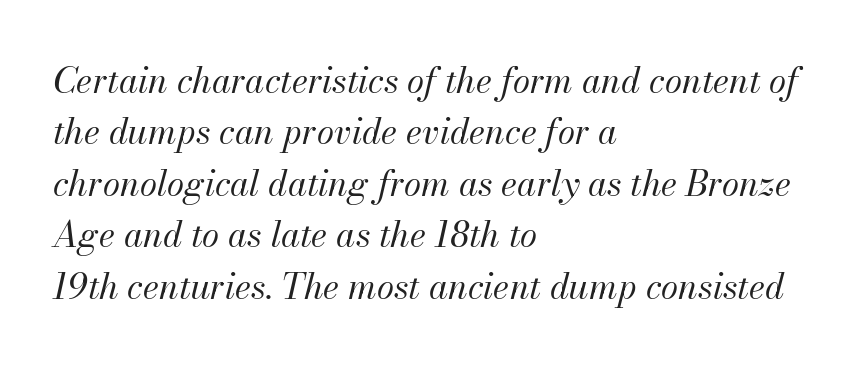
The image shows 35 px regular-weight type, italic (leaning right); set left-aligned, normal line spacing (1.47x), normal letter spacing, not underlined; medium stroke contrast and a small x-height.
